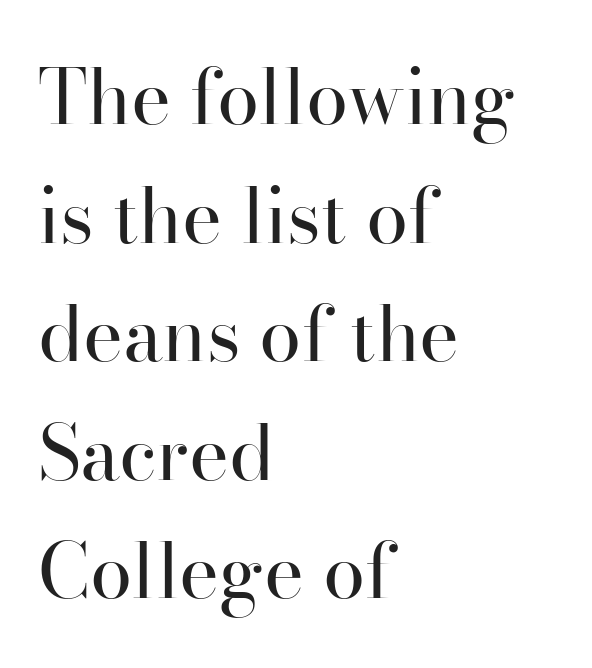
Q: Is the text bold? A: No.
Q: Is the text italic (slanted)? A: No, it is upright.
Q: Is the typeface a serif or a sans-serif typeface? A: Serif.
Q: Is the text underlined? A: No.
Q: How is the paragraph aligned? A: Left-aligned.
Q: Is the spacing between letters normal or unusually wide? A: Normal.
Q: Is the spacing between lines tight, normal or loose? A: Normal.
Q: Width (condensed, normal, or wide)? A: Normal.
Q: Stroke contrast? A: High.
Q: x-height? A: Small.
Q: Monospaced? A: No.
